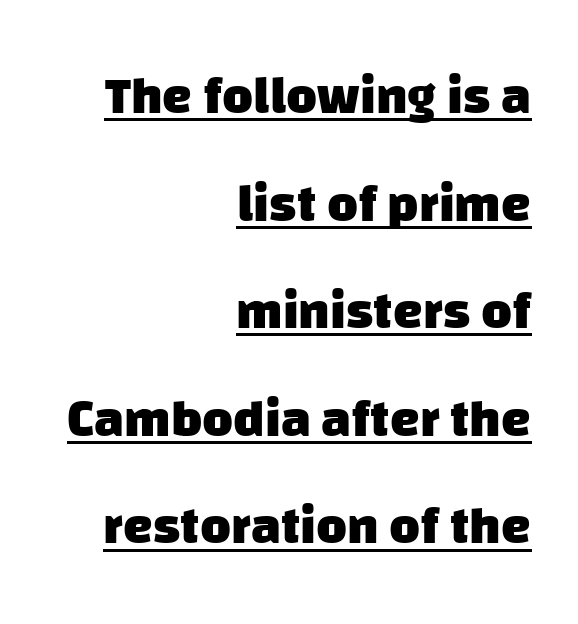
The image shows 53 px heavy sans-serif type; set right-aligned, loose line spacing (2.03x), normal letter spacing, underlined; low stroke contrast and a large x-height.
